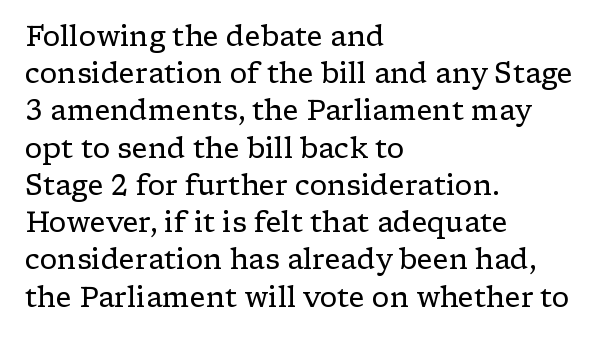
Q: Is the text bold? A: No.
Q: Is the text italic (slanted)? A: No, it is upright.
Q: Is the typeface a serif or a sans-serif typeface? A: Serif.
Q: Is the text underlined? A: No.
Q: How is the paragraph aligned? A: Left-aligned.
Q: Is the spacing between letters normal or unusually wide? A: Normal.
Q: Is the spacing between lines tight, normal or loose? A: Normal.
Q: Width (condensed, normal, or wide)? A: Wide.
Q: Stroke contrast? A: Low.
Q: x-height? A: Medium.
Q: Monospaced? A: No.
